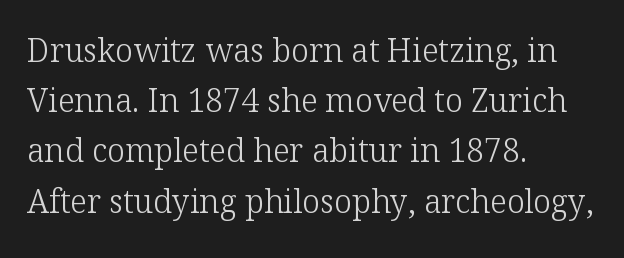
Q: Is the text bold? A: No.
Q: Is the text italic (slanted)? A: No, it is upright.
Q: Is the typeface a serif or a sans-serif typeface? A: Serif.
Q: Is the text underlined? A: No.
Q: How is the paragraph aligned? A: Left-aligned.
Q: Is the spacing between letters normal or unusually wide? A: Normal.
Q: Is the spacing between lines tight, normal or loose? A: Normal.
Q: Width (condensed, normal, or wide)? A: Normal.
Q: Stroke contrast? A: Low.
Q: x-height? A: Medium.
Q: Monospaced? A: No.
